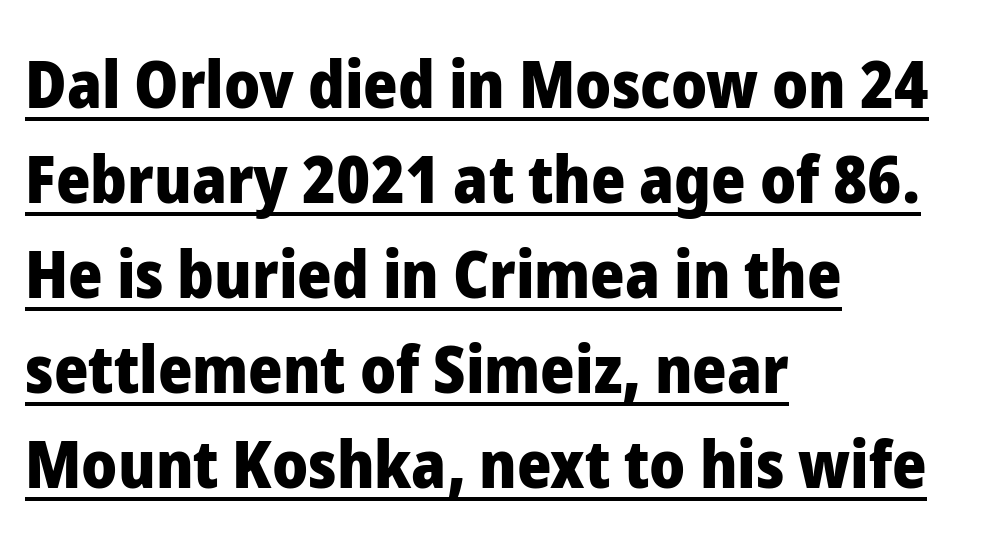
The image shows 66 px heavy sans-serif type, upright; set left-aligned, normal line spacing (1.44x), normal letter spacing, underlined; low stroke contrast and a medium x-height.
